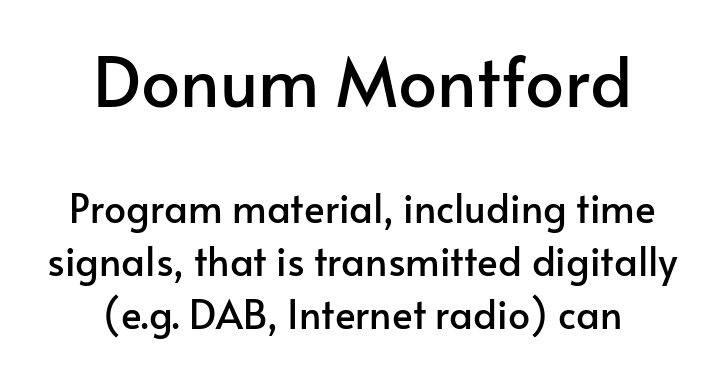
Character widths vary here, with narrow letters taking less room than wide ones. Letters rest on an invisible, unmarked baseline. The rows are spaced the way most documents space them. The lettering stays uniformly vertical, giving the passage a roman look. If you folded the block vertically in half, each line would mirror itself in length.
